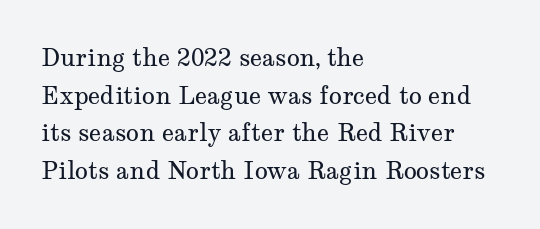
The setting favours the left margin, as ordinary paragraphs usually do. The face looks like a standard text weight, possibly lighter. Each row of text sits above clean, open space. Posture: straight, roman, zero tilt.
